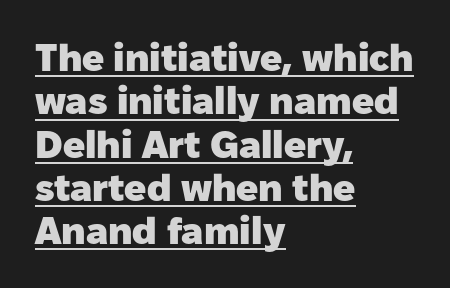
The glyphs have the mass of a bold cut. Does the leading feel generous? Not at all — it's pinched. In terms of posture, this sample is upright. The tracking reads as untouched default to a designer's eye. The face used here is proportionally spaced, like ordinary book or web type. Like a heading marked for emphasis, these lines bear an underscore.
